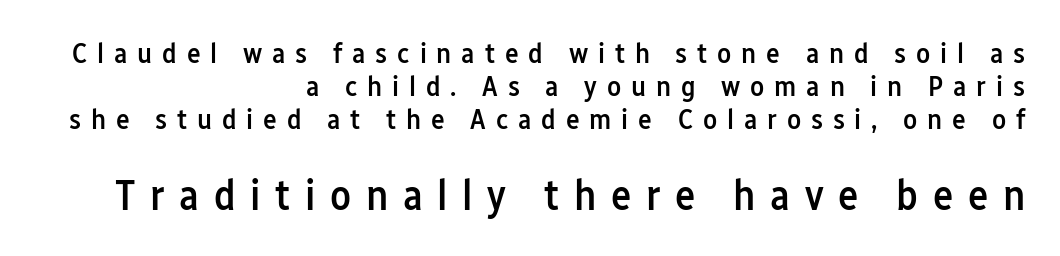
Q: Is the text bold? A: Semi-bold.
Q: Is the text italic (slanted)? A: No, it is upright.
Q: Is the typeface a serif or a sans-serif typeface? A: Sans-serif.
Q: Is the text underlined? A: No.
Q: How is the paragraph aligned? A: Right-aligned.
Q: Is the spacing between letters normal or unusually wide? A: Unusually wide.
Q: Is the spacing between lines tight, normal or loose? A: Tight.
Q: Which block of text is set in a larger size, the first (top) or the second (bottom)? A: The second (bottom) one.
Q: Width (condensed, normal, or wide)? A: Condensed.
Q: Stroke contrast? A: Low.
Q: x-height? A: Medium.
Q: Monospaced? A: No.
